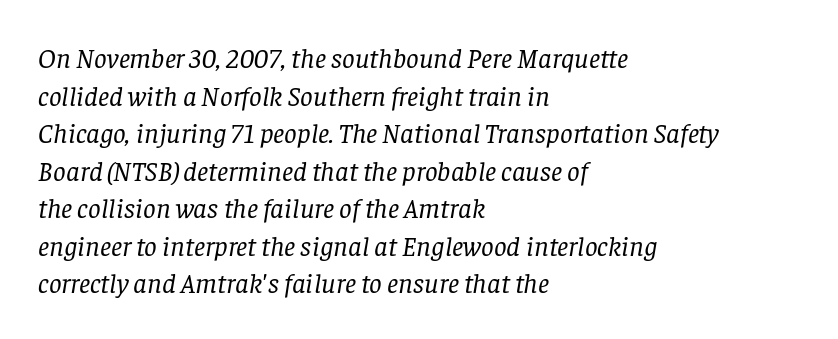
{"serif": "yes", "italic": "yes", "lean": "right", "slant_degrees": 8, "bold": "no", "weight": "regular", "width": "normal", "stroke_contrast": "low", "x_height": "large", "monospaced": "no", "underline": "no", "align": "left", "line_spacing": "normal", "line_spacing_ratio": 1.34, "letter_spacing": "normal", "letter_spacing_em": 0.0, "glyph_px": 28}
